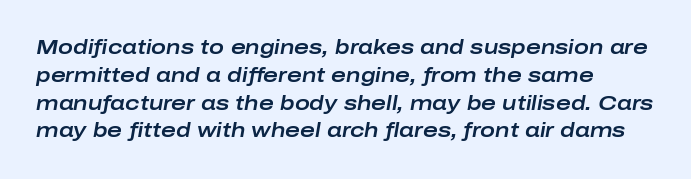
{"italic": "yes", "lean": "right", "slant_degrees": 10, "underline": "no", "line_spacing": "normal", "line_spacing_ratio": 1.39, "letter_spacing": "normal", "letter_spacing_em": 0.0, "glyph_px": 20}
